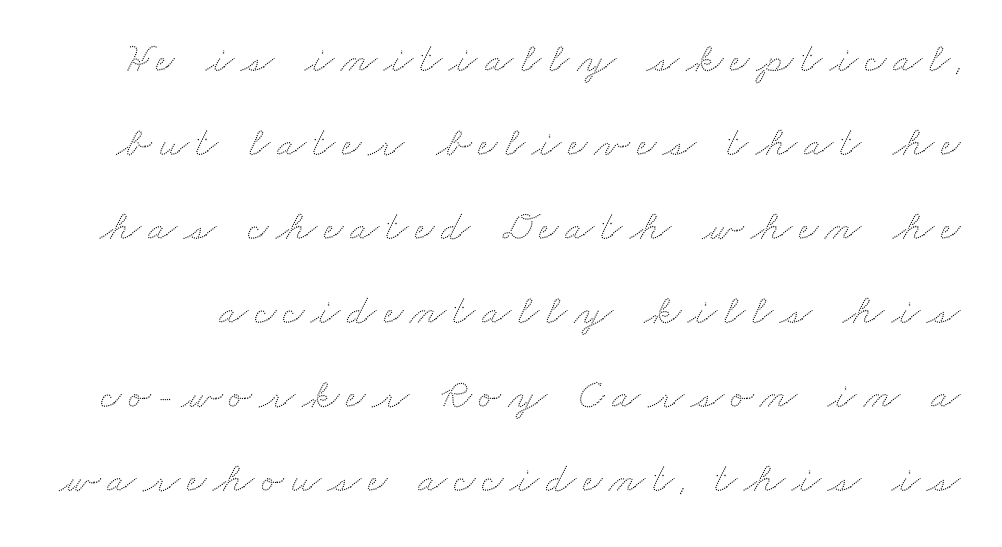
{"width": "wide", "stroke_contrast": "low", "x_height": "small", "monospaced": "no", "underline": "no", "line_spacing": "loose", "line_spacing_ratio": 2.0, "glyph_px": 42}
